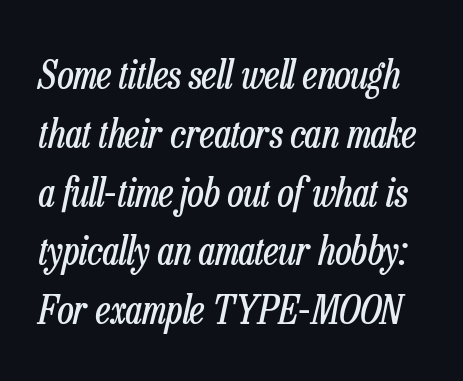
The image shows 40 px regular-weight, condensed type, italic (leaning right); set normal line spacing (1.47x), normal letter spacing, not underlined; low stroke contrast and a medium x-height.
